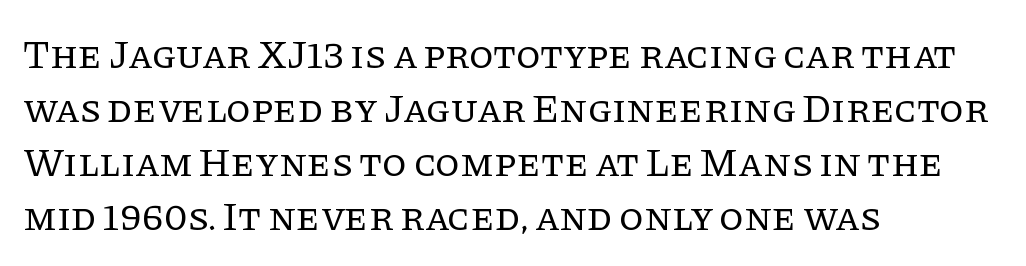
Q: Is the text bold? A: No.
Q: Is the text italic (slanted)? A: No, it is upright.
Q: Is the typeface a serif or a sans-serif typeface? A: Serif.
Q: Is the text underlined? A: No.
Q: How is the paragraph aligned? A: Left-aligned.
Q: Is the spacing between letters normal or unusually wide? A: Normal.
Q: Is the spacing between lines tight, normal or loose? A: Normal.
Q: Width (condensed, normal, or wide)? A: Normal.
Q: Stroke contrast? A: Low.
Q: x-height? A: Large.
Q: Monospaced? A: No.
